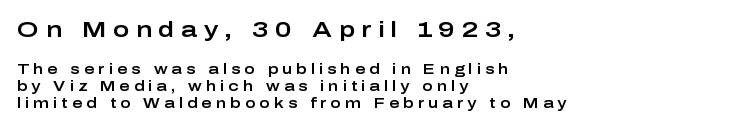
Q: Is the text italic (slanted)? A: No, it is upright.
Q: Is the text underlined? A: No.
Q: How is the paragraph aligned? A: Left-aligned.
Q: Is the spacing between letters normal or unusually wide? A: Unusually wide.
Q: Which block of text is set in a larger size, the first (top) or the second (bottom)? A: The first (top) one.
